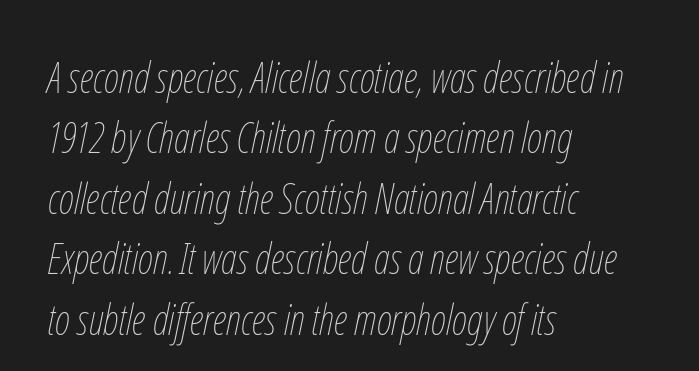
{"italic": "yes", "lean": "right", "slant_degrees": 12, "bold": "no", "weight": "thin", "width": "condensed", "stroke_contrast": "low", "x_height": "medium", "monospaced": "no", "underline": "no", "align": "left", "line_spacing": "normal", "line_spacing_ratio": 1.44, "letter_spacing": "normal", "letter_spacing_em": 0.0, "glyph_px": 42}
